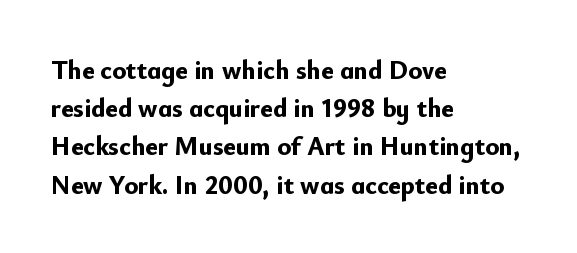
Q: Is the text bold? A: Yes.
Q: Is the text italic (slanted)? A: No, it is upright.
Q: Is the text underlined? A: No.
Q: How is the paragraph aligned? A: Left-aligned.
Q: Is the spacing between letters normal or unusually wide? A: Normal.
Q: Is the spacing between lines tight, normal or loose? A: Normal.
